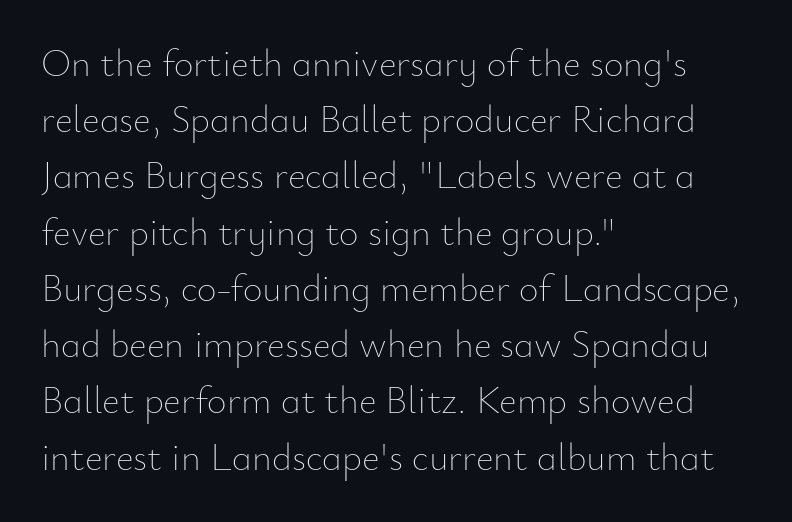
The image shows 38 px thin type, upright; set left-aligned, normal line spacing (1.48x), normal letter spacing, not underlined; low stroke contrast and a small x-height.
